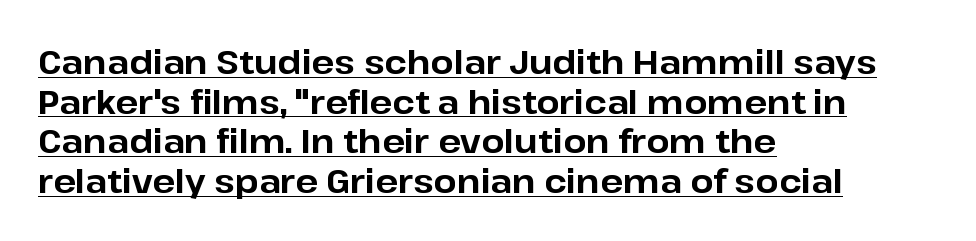
The image shows 33 px bold sans-serif type, upright; set left-aligned, line spacing 1.2x, normal letter spacing, underlined; low stroke contrast and a medium x-height.
